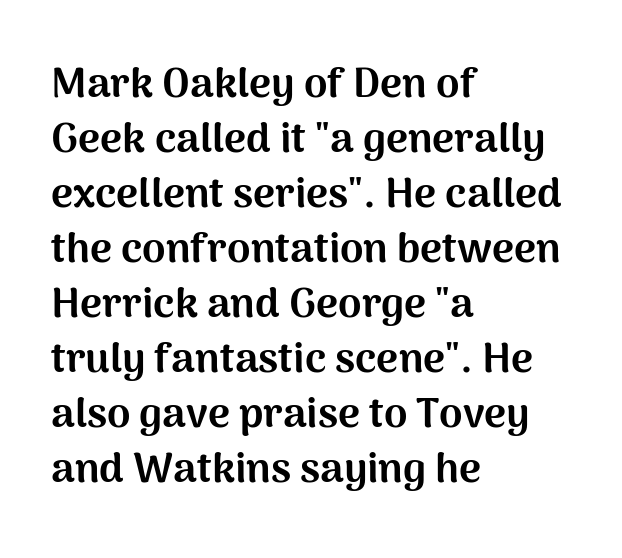
Q: Is the text bold? A: Yes.
Q: Is the text italic (slanted)? A: No, it is upright.
Q: Is the typeface a serif or a sans-serif typeface? A: Sans-serif.
Q: Is the text underlined? A: No.
Q: How is the paragraph aligned? A: Left-aligned.
Q: Is the spacing between letters normal or unusually wide? A: Normal.
Q: Is the spacing between lines tight, normal or loose? A: Normal.
Q: Width (condensed, normal, or wide)? A: Normal.
Q: Stroke contrast? A: Medium.
Q: x-height? A: Medium.
Q: Monospaced? A: No.
